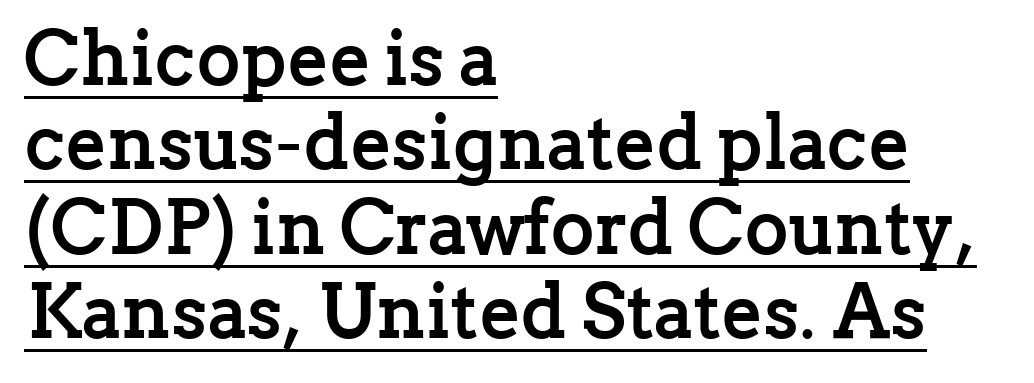
The image shows 76 px semibold serif type, upright; set left-aligned, tight line spacing (1.11x), normal letter spacing, underlined; low stroke contrast and a medium x-height.
